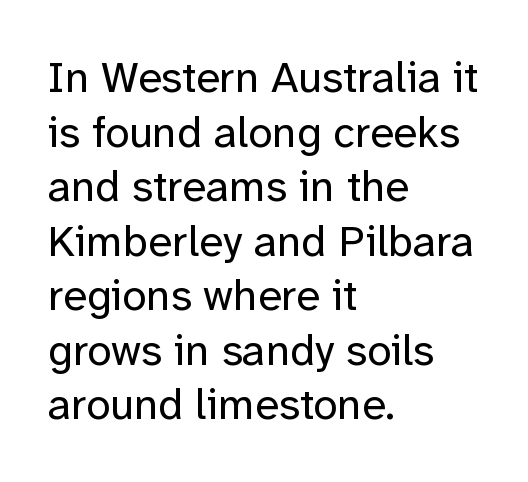
The letters stand upright; this is a roman face. Regarding serifs, this sample does without them. Descenders hang freely into open space. Leftover space on each line is placed entirely after the last word.
